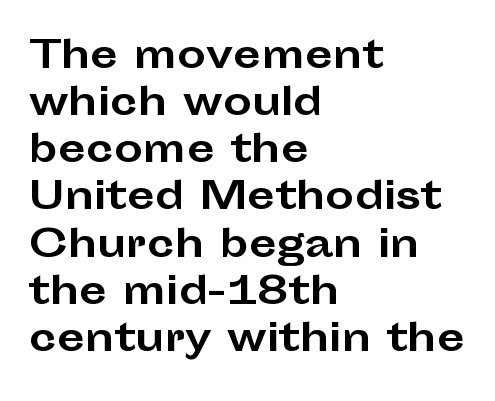
{"serif": "no", "italic": "no", "bold": "yes", "weight": "bold", "width": "wide", "stroke_contrast": "low", "x_height": "medium", "monospaced": "no", "underline": "no", "align": "left", "line_spacing": "normal", "line_spacing_ratio": 1.31, "letter_spacing": "normal", "letter_spacing_em": 0.0, "glyph_px": 36}
